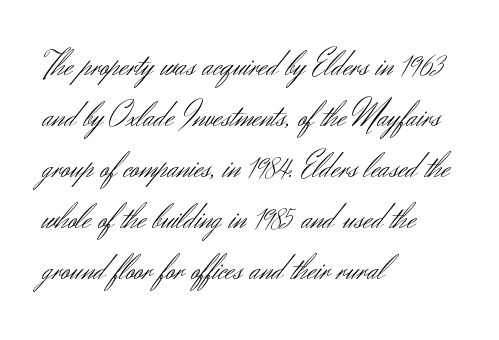
Q: Is the text bold? A: No.
Q: Is the text italic (slanted)? A: Yes.
Q: Is the typeface a serif or a sans-serif typeface? A: Sans-serif.
Q: Is the text underlined? A: No.
Q: How is the paragraph aligned? A: Left-aligned.
Q: Is the spacing between letters normal or unusually wide? A: Normal.
Q: Is the spacing between lines tight, normal or loose? A: Normal.
Q: Width (condensed, normal, or wide)? A: Normal.
Q: Stroke contrast? A: Medium.
Q: x-height? A: Small.
Q: Monospaced? A: No.
